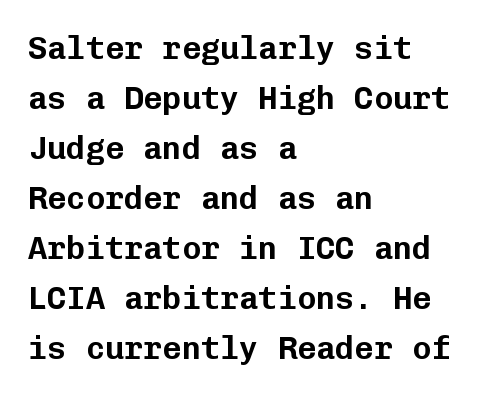
The image shows 32 px sans-serif type, upright, monospaced; set left-aligned, normal line spacing (1.56x), normal letter spacing, not underlined; low stroke contrast and a medium x-height.
